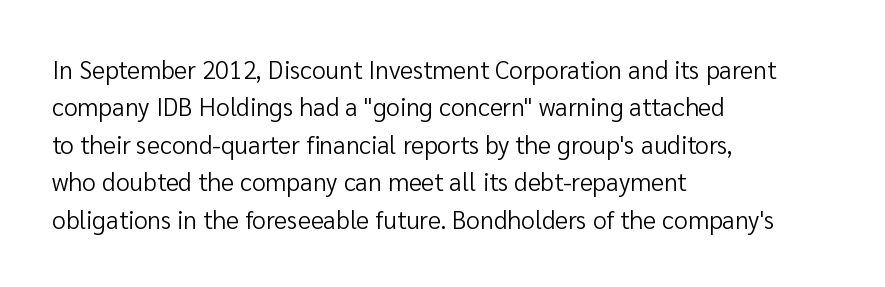
In CSS terms this would be text-align: left. Descenders are the only things crossing below the line. One glance says typical: line gaps are just what's usual. This is the regular roman posture of the typeface.
